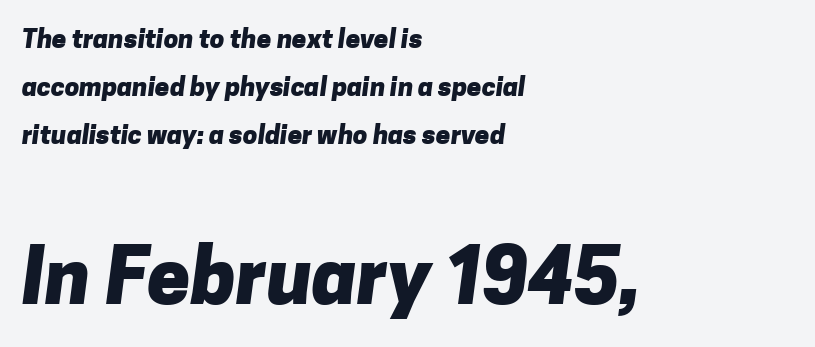
The image shows 77 px heavy sans-serif type; set left-aligned, line spacing 1.84x, normal letter spacing, not underlined; the second (bottom) block is 2.96x larger; low stroke contrast and a medium x-height.
